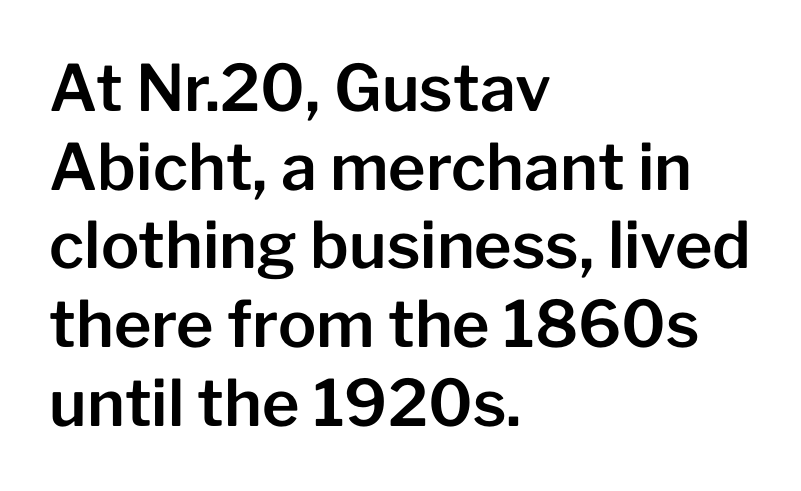
The image shows 64 px sans-serif type, upright; set left-aligned, line spacing 1.23x, normal letter spacing, not underlined; low stroke contrast and a medium x-height.
